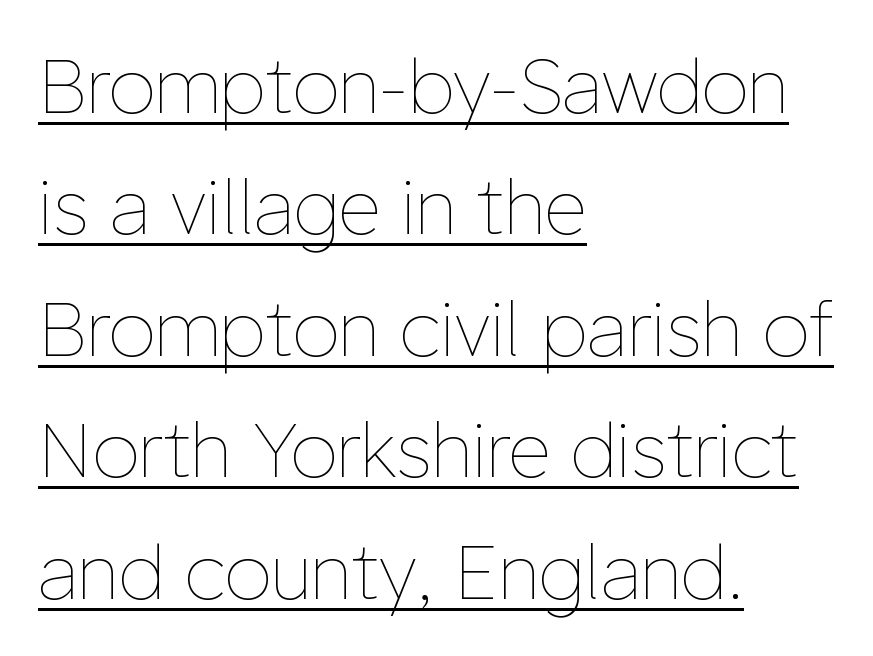
{"italic": "no", "bold": "no", "weight": "thin", "width": "normal", "stroke_contrast": "low", "x_height": "medium", "monospaced": "no", "underline": "yes", "align": "left", "line_spacing": "normal", "line_spacing_ratio": 1.62, "letter_spacing": "normal", "letter_spacing_em": 0.0, "glyph_px": 75}
